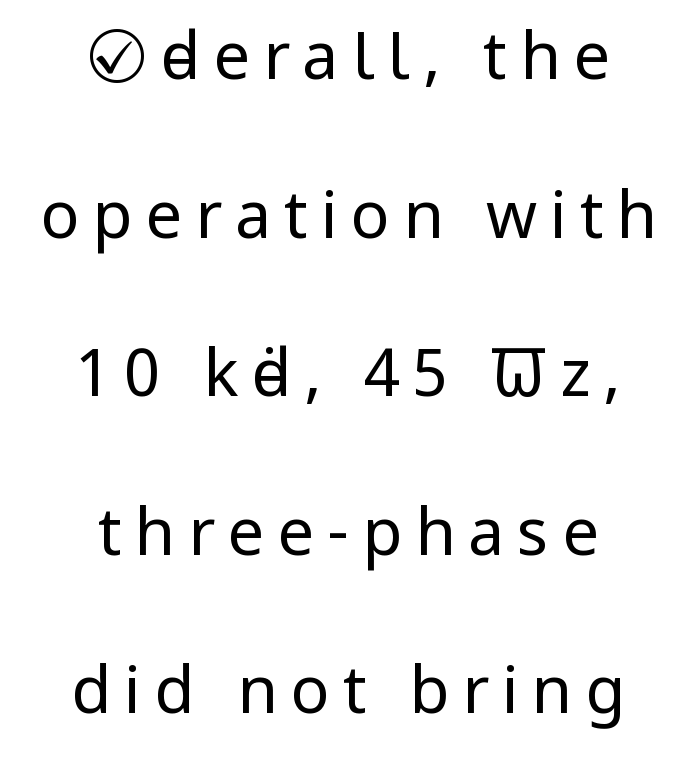
Posture: upright roman. Caption: expanded tracking, letters set apart. These glyphs show unthickened strokes, regular width or finer. Reading down the block, each line starts at a different indent, mirrored at its end. Check under the words: just untouched page.
